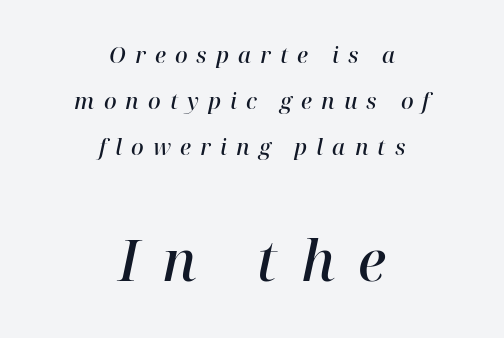
Q: Is the text bold? A: Semi-bold.
Q: Is the text italic (slanted)? A: Yes, it leans right by about 12 degrees.
Q: Is the typeface a serif or a sans-serif typeface? A: Serif.
Q: Is the text underlined? A: No.
Q: How is the paragraph aligned? A: Centered.
Q: Is the spacing between letters normal or unusually wide? A: Unusually wide.
Q: Is the spacing between lines tight, normal or loose? A: Loose.
Q: Which block of text is set in a larger size, the first (top) or the second (bottom)? A: The second (bottom) one.
Q: Width (condensed, normal, or wide)? A: Normal.
Q: Stroke contrast? A: High.
Q: x-height? A: Medium.
Q: Monospaced? A: No.
